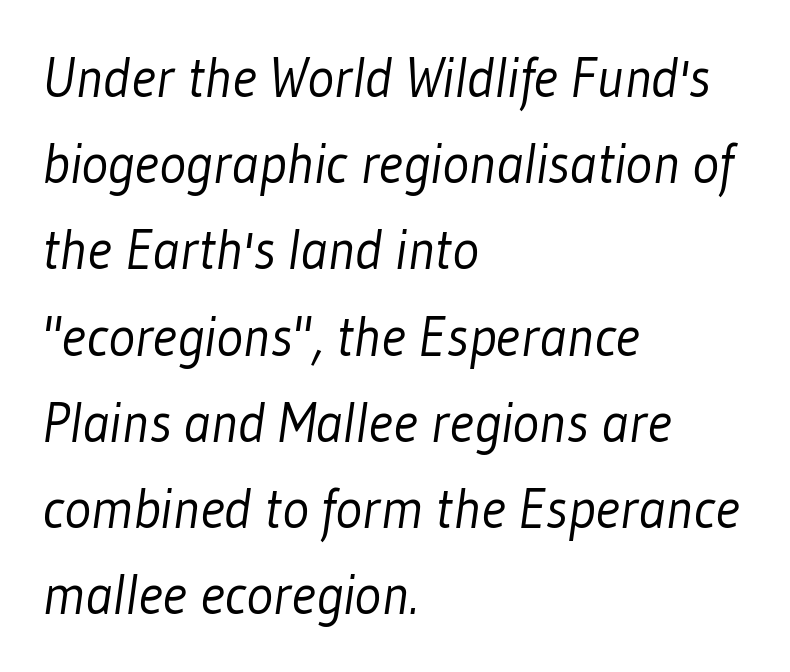
{"serif": "no", "bold": "no", "weight": "light", "width": "condensed", "stroke_contrast": "low", "x_height": "medium", "monospaced": "no", "underline": "no", "align": "left", "line_spacing": "normal", "line_spacing_ratio": 1.54, "letter_spacing": "normal", "letter_spacing_em": 0.0, "glyph_px": 56}
